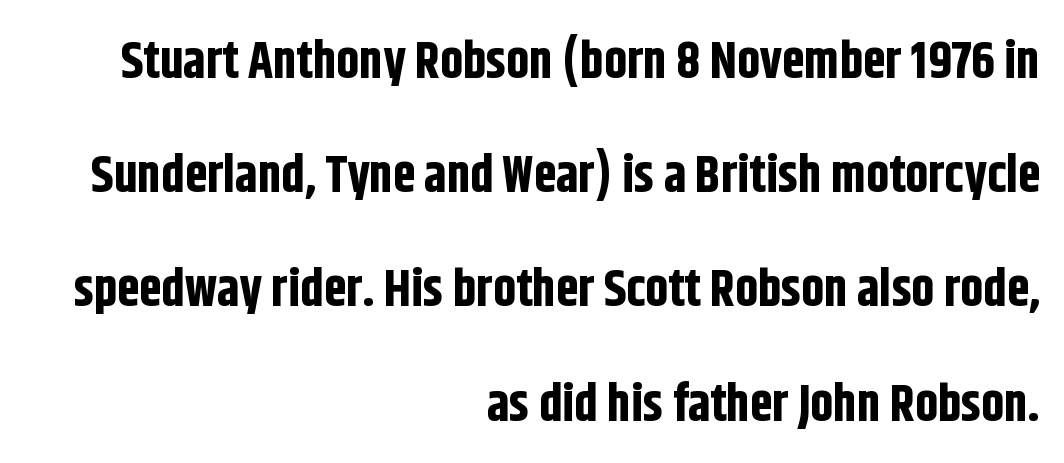
The image shows 51 px bold, condensed sans-serif type, upright; set right-aligned, loose line spacing (2.24x), normal letter spacing, not underlined; low stroke contrast and a large x-height.
